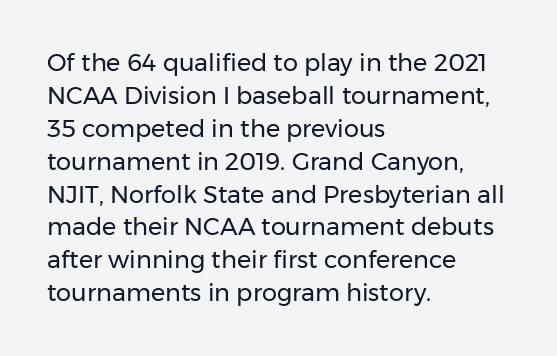
The image shows 24 px text type, upright; set left-aligned, normal line spacing (1.37x), normal letter spacing, not underlined.
